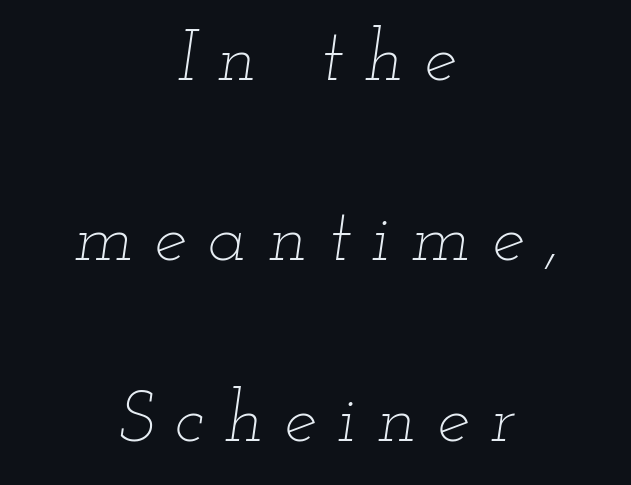
The image shows 73 px thin, wide type, italic (leaning right); set centered, loose line spacing (2.47x), unusually wide letter spacing (+0.29 em), not underlined; low stroke contrast and a small x-height.
